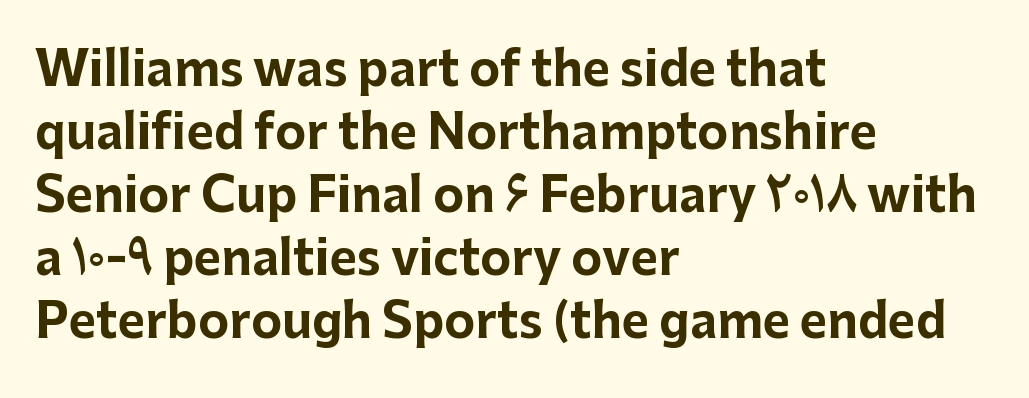
{"serif": "no", "italic": "no", "bold": "yes", "weight": "bold", "width": "normal", "stroke_contrast": "low", "x_height": "medium", "monospaced": "no", "underline": "no", "align": "left", "line_spacing": "normal", "line_spacing_ratio": 1.34, "letter_spacing": "normal", "letter_spacing_em": 0.0, "glyph_px": 47}
